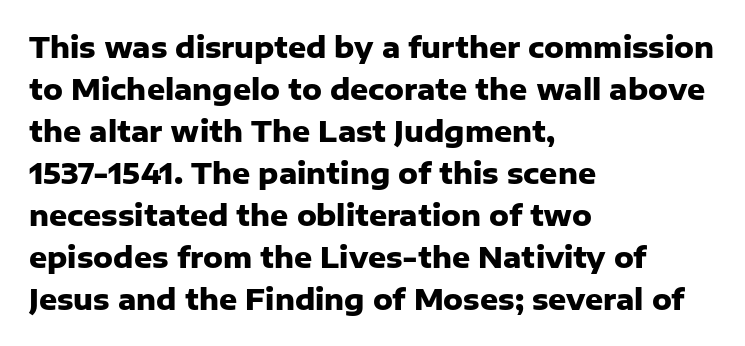
Q: Is the text bold? A: Yes.
Q: Is the text italic (slanted)? A: No, it is upright.
Q: Is the typeface a serif or a sans-serif typeface? A: Sans-serif.
Q: Is the text underlined? A: No.
Q: How is the paragraph aligned? A: Left-aligned.
Q: Is the spacing between letters normal or unusually wide? A: Normal.
Q: Is the spacing between lines tight, normal or loose? A: Normal.
Q: Width (condensed, normal, or wide)? A: Normal.
Q: Stroke contrast? A: Low.
Q: x-height? A: Medium.
Q: Monospaced? A: No.
